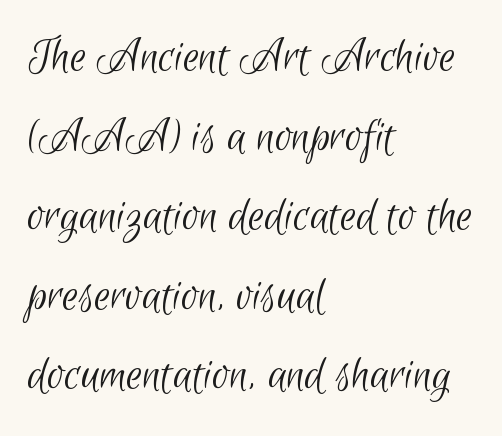
Q: Is the text bold? A: No.
Q: Is the typeface a serif or a sans-serif typeface? A: Sans-serif.
Q: Is the text underlined? A: No.
Q: How is the paragraph aligned? A: Left-aligned.
Q: Is the spacing between letters normal or unusually wide? A: Normal.
Q: Is the spacing between lines tight, normal or loose? A: Normal.
Q: Width (condensed, normal, or wide)? A: Condensed.
Q: Stroke contrast? A: Low.
Q: x-height? A: Small.
Q: Monospaced? A: No.
